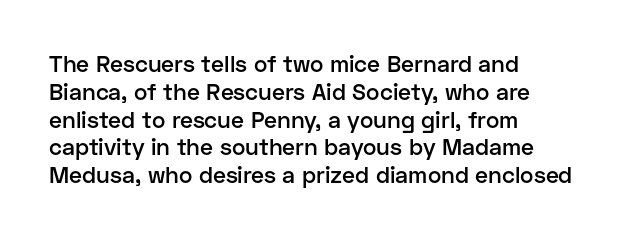
{"italic": "no", "bold": "semi", "underline": "no", "align": "left", "line_spacing_ratio": 1.21, "letter_spacing": "normal", "letter_spacing_em": 0.0, "glyph_px": 23}
